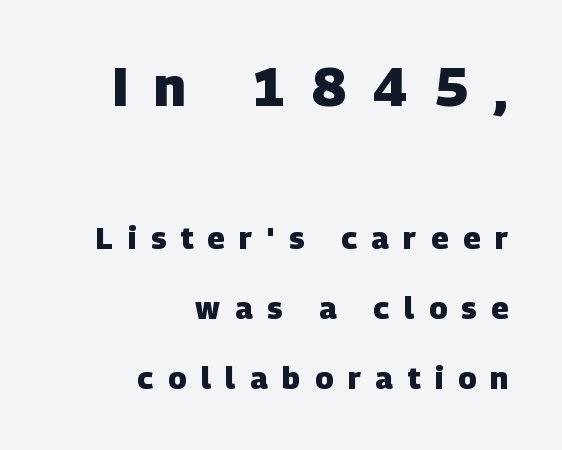
Display-style spreading of the glyphs; the letterfit is very open. The passage shown is emphatically bold. Think of a printed novel: that variable character pitch is what you see here. Type style note: lacks serifs.
